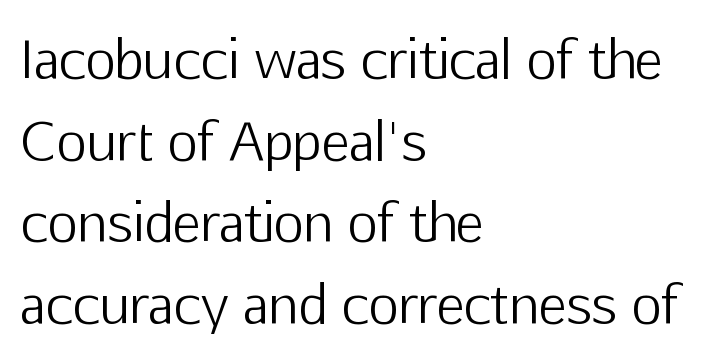
The image shows 53 px light sans-serif type, upright; set left-aligned, normal line spacing (1.54x), normal letter spacing, not underlined; low stroke contrast and a medium x-height.
